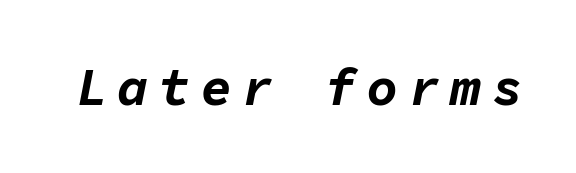
Q: Is the text bold? A: Yes.
Q: Is the text italic (slanted)? A: Yes, it leans right by about 11 degrees.
Q: Is the text underlined? A: No.
Q: Is the spacing between letters normal or unusually wide? A: Unusually wide.
Q: Width (condensed, normal, or wide)? A: Normal.
Q: Stroke contrast? A: Low.
Q: x-height? A: Medium.
Q: Monospaced? A: Yes.
